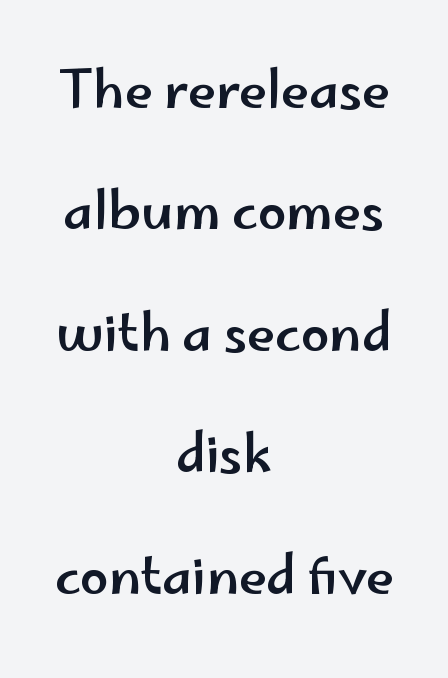
The image shows 51 px wide sans-serif type, upright; set centered, loose line spacing (2.38x), normal letter spacing, not underlined; low stroke contrast and a small x-height.
